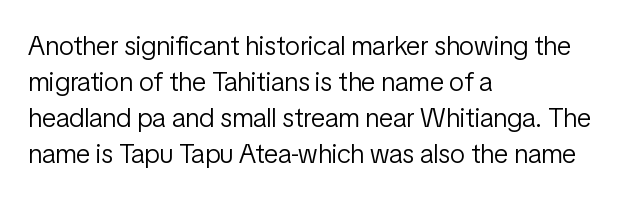
The image shows 27 px text type, upright; set left-aligned, normal line spacing (1.33x), normal letter spacing, not underlined.
